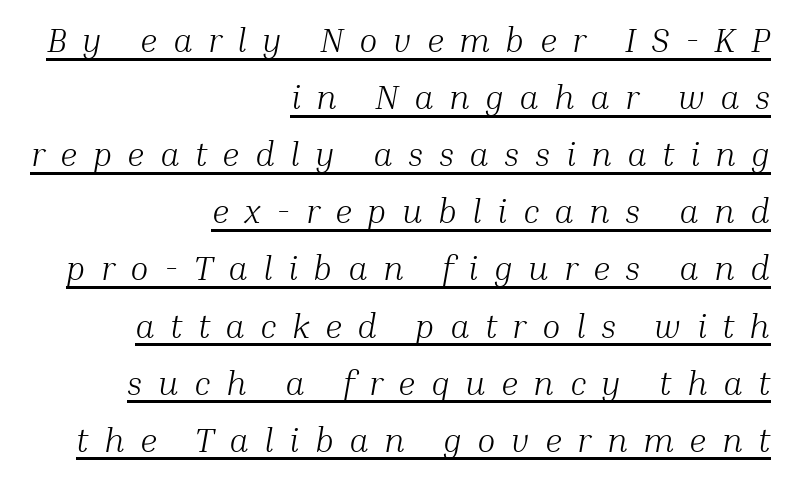
The image shows 34 px light serif type, italic (leaning right); set right-aligned, normal line spacing (1.68x), unusually wide letter spacing (+0.45 em), underlined; medium stroke contrast and a medium x-height.
